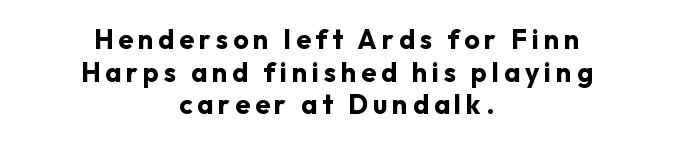
The specimen omits any rule beneath the text block's lines. The specimen reads as upright at a glance. Every letter is thick-stroked: bold, no question. Is the block centered? Yes — each line is placed symmetrically about the middle.
